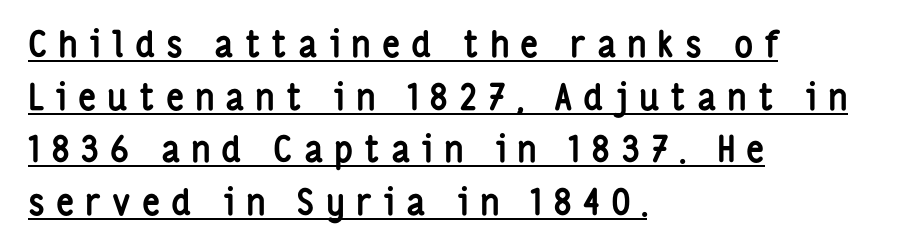
{"serif": "no", "italic": "no", "bold": "yes", "weight": "semibold", "width": "condensed", "stroke_contrast": "low", "x_height": "medium", "monospaced": "no", "underline": "yes", "align": "left", "line_spacing": "normal", "line_spacing_ratio": 1.46, "letter_spacing": "wide", "letter_spacing_em": 0.3, "glyph_px": 36}
